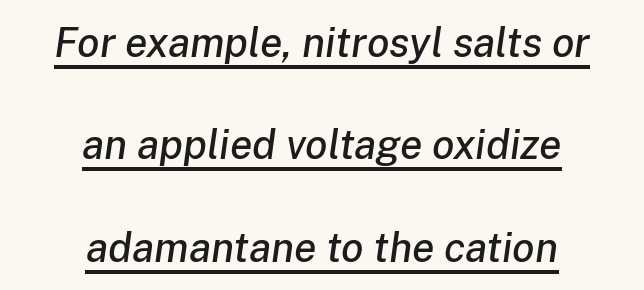
Q: Is the text italic (slanted)? A: Yes, it leans right by about 8 degrees.
Q: Is the text underlined? A: Yes.
Q: How is the paragraph aligned? A: Centered.
Q: Is the spacing between letters normal or unusually wide? A: Normal.
Q: Is the spacing between lines tight, normal or loose? A: Loose.
Q: Width (condensed, normal, or wide)? A: Normal.
Q: Stroke contrast? A: Low.
Q: x-height? A: Medium.
Q: Monospaced? A: No.
